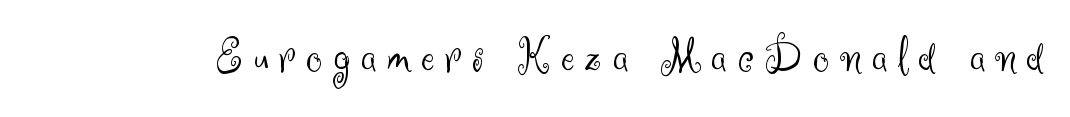
{"serif": "no", "italic": "no", "bold": "no", "weight": "light", "width": "normal", "stroke_contrast": "medium", "x_height": "small", "monospaced": "no", "underline": "no", "letter_spacing": "wide", "letter_spacing_em": 0.22, "glyph_px": 50}
